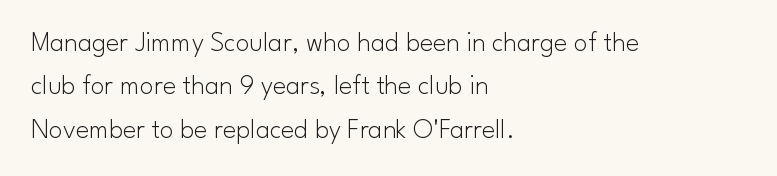
The image shows 28 px light sans-serif type, upright; set left-aligned, normal line spacing (1.55x), normal letter spacing, not underlined; low stroke contrast and a small x-height.
